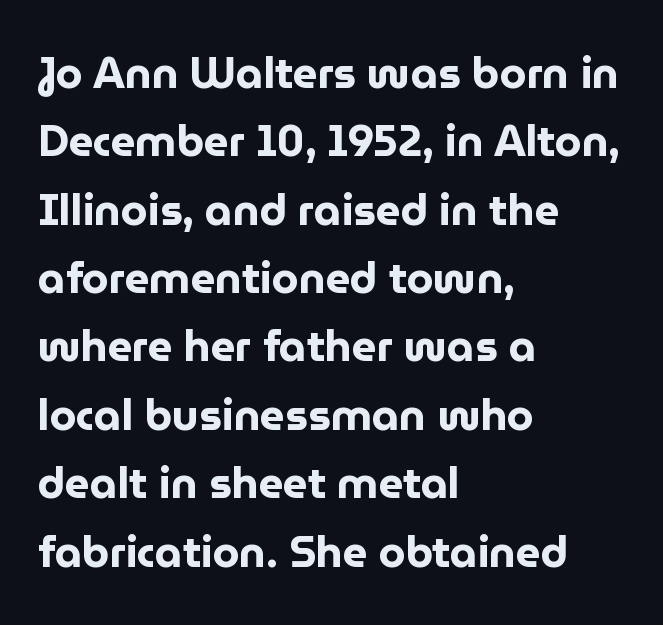
Q: Is the text bold? A: Yes.
Q: Is the text italic (slanted)? A: No, it is upright.
Q: Is the typeface a serif or a sans-serif typeface? A: Sans-serif.
Q: Is the text underlined? A: No.
Q: How is the paragraph aligned? A: Left-aligned.
Q: Is the spacing between letters normal or unusually wide? A: Normal.
Q: Is the spacing between lines tight, normal or loose? A: Normal.
Q: Width (condensed, normal, or wide)? A: Normal.
Q: Stroke contrast? A: Low.
Q: x-height? A: Medium.
Q: Monospaced? A: No.
